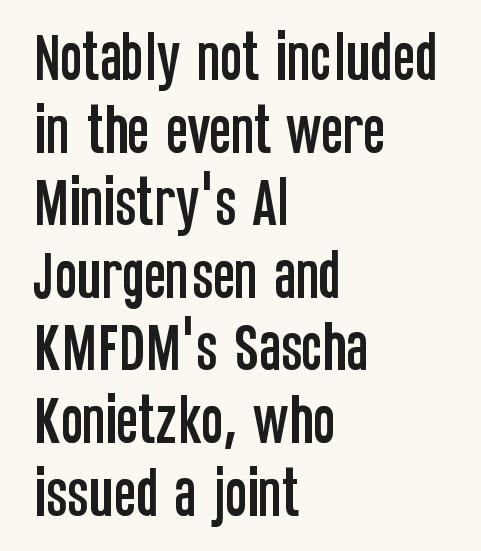
The image shows 53 px condensed sans-serif type, upright; set left-aligned, normal line spacing (1.37x), normal letter spacing, not underlined; low stroke contrast and a large x-height.
